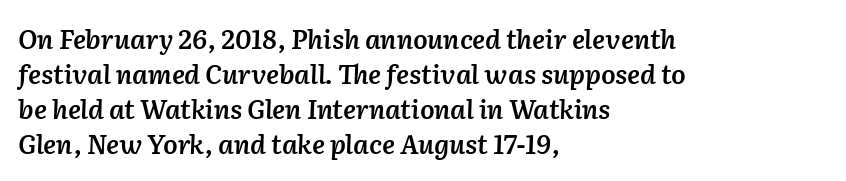
The image shows 26 px text type, italic (leaning right); set left-aligned, normal line spacing (1.34x), normal letter spacing, not underlined.
